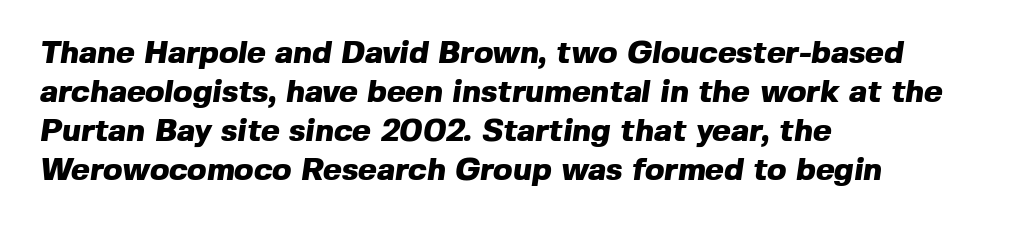
{"serif": "no", "bold": "yes", "weight": "heavy", "width": "normal", "x_height": "medium", "monospaced": "no", "underline": "no", "align": "left", "line_spacing_ratio": 1.22, "letter_spacing": "normal", "letter_spacing_em": 0.0, "glyph_px": 32}
